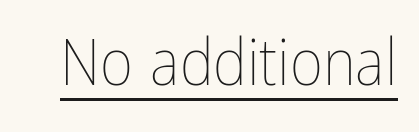
Is the letter spacing exaggerated? No — it looks like the ordinary default. Each letter keeps its own natural width here, so spacing adapts to shape. The lettering is marked with a stroke running underneath it. Posture: vertical.
